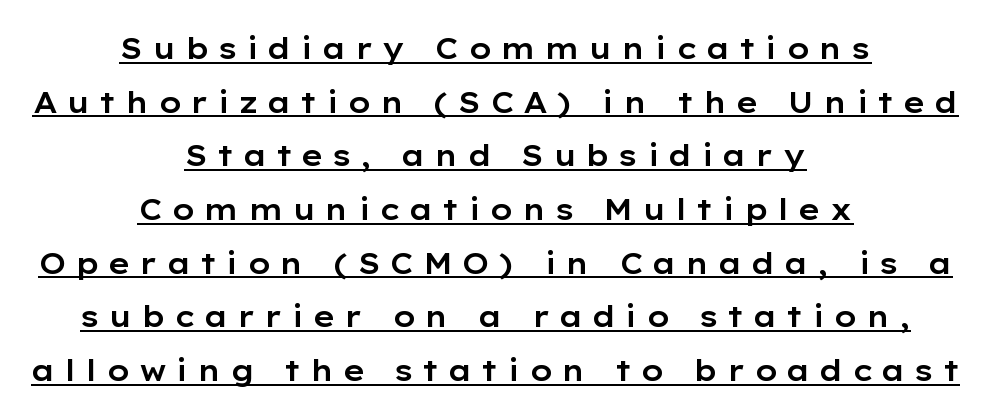
The image shows 29 px wide sans-serif type, upright; set centered, line spacing 1.85x, unusually wide letter spacing (+0.29 em), underlined; low stroke contrast and a medium x-height.
